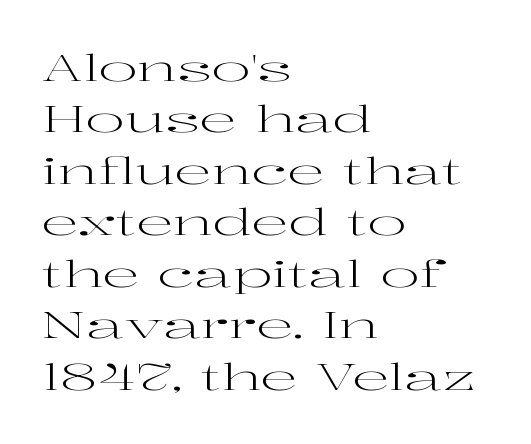
Q: Is the text bold? A: No.
Q: Is the text italic (slanted)? A: No, it is upright.
Q: Is the typeface a serif or a sans-serif typeface? A: Serif.
Q: Is the text underlined? A: No.
Q: How is the paragraph aligned? A: Left-aligned.
Q: Is the spacing between letters normal or unusually wide? A: Normal.
Q: Is the spacing between lines tight, normal or loose? A: Normal.
Q: Width (condensed, normal, or wide)? A: Wide.
Q: Stroke contrast? A: High.
Q: x-height? A: Medium.
Q: Monospaced? A: No.
